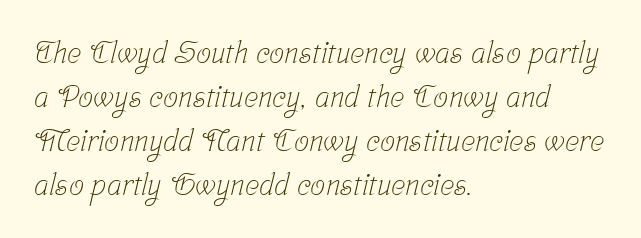
The image shows 30 px light, condensed serif type; set left-aligned, normal line spacing (1.47x), normal letter spacing, not underlined; low stroke contrast and a medium x-height.
